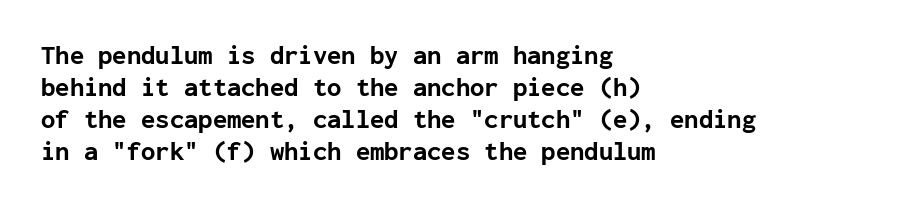
{"italic": "no", "bold": "yes", "underline": "no", "align": "left", "line_spacing_ratio": 1.23, "letter_spacing": "normal", "letter_spacing_em": 0.0, "glyph_px": 26}
